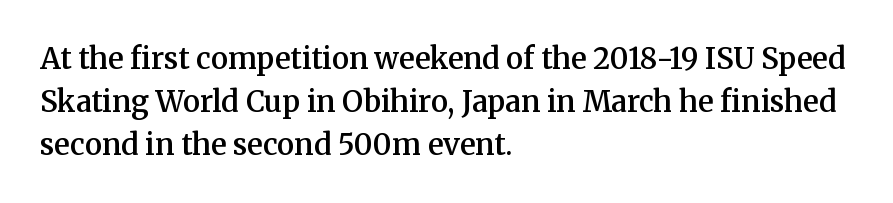
Q: Is the text bold? A: Semi-bold.
Q: Is the text italic (slanted)? A: No, it is upright.
Q: Is the typeface a serif or a sans-serif typeface? A: Serif.
Q: Is the text underlined? A: No.
Q: How is the paragraph aligned? A: Left-aligned.
Q: Is the spacing between letters normal or unusually wide? A: Normal.
Q: Is the spacing between lines tight, normal or loose? A: Normal.
Q: Width (condensed, normal, or wide)? A: Normal.
Q: Stroke contrast? A: Medium.
Q: x-height? A: Medium.
Q: Monospaced? A: No.
